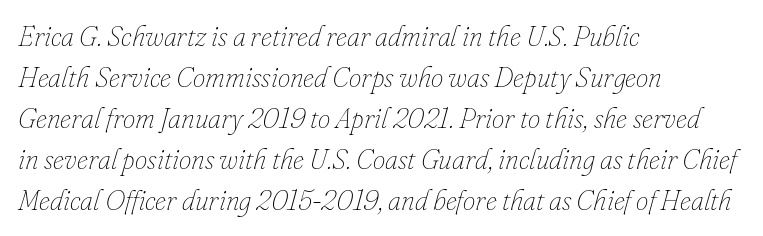
The image shows 28 px thin type, italic (leaning right); set left-aligned, normal line spacing (1.46x), normal letter spacing, not underlined; low stroke contrast and a small x-height.
